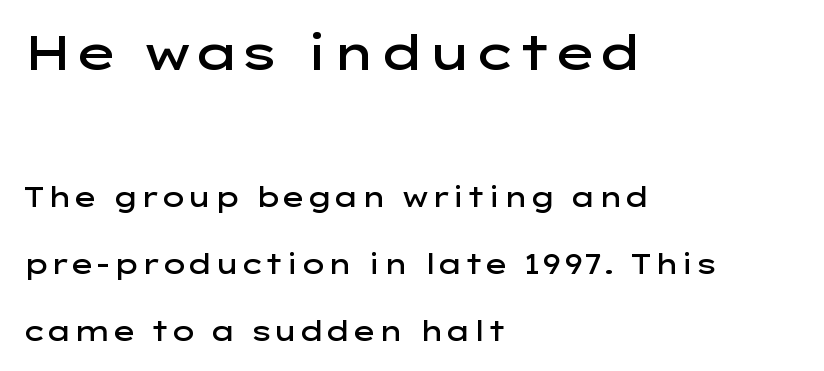
The image shows 48 px semibold, wide sans-serif type, upright; set left-aligned, loose line spacing (2.49x), normal letter spacing, not underlined; the first (top) block is 1.78x larger; low stroke contrast and a medium x-height.
